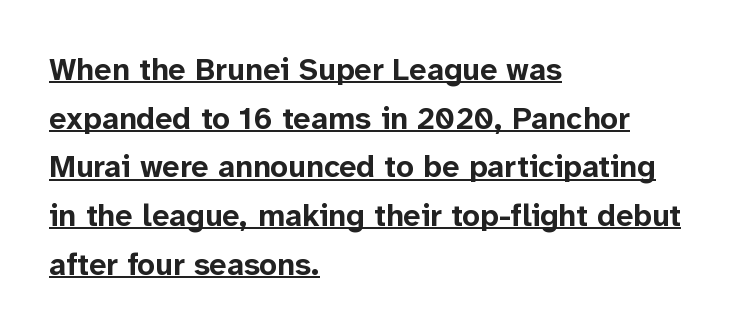
Q: Is the text bold? A: Yes.
Q: Is the text italic (slanted)? A: No, it is upright.
Q: Is the typeface a serif or a sans-serif typeface? A: Sans-serif.
Q: Is the text underlined? A: Yes.
Q: How is the paragraph aligned? A: Left-aligned.
Q: Is the spacing between letters normal or unusually wide? A: Normal.
Q: Is the spacing between lines tight, normal or loose? A: Normal.
Q: Width (condensed, normal, or wide)? A: Normal.
Q: Stroke contrast? A: Low.
Q: x-height? A: Medium.
Q: Monospaced? A: No.
